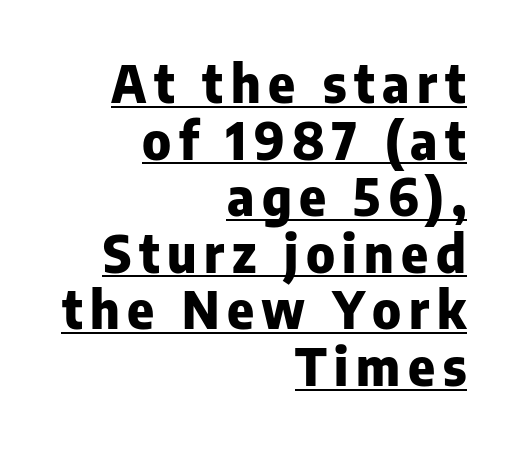
Q: Is the text bold? A: Yes.
Q: Is the text italic (slanted)? A: No, it is upright.
Q: Is the typeface a serif or a sans-serif typeface? A: Sans-serif.
Q: Is the text underlined? A: Yes.
Q: How is the paragraph aligned? A: Right-aligned.
Q: Is the spacing between lines tight, normal or loose? A: Tight.
Q: Width (condensed, normal, or wide)? A: Normal.
Q: Stroke contrast? A: Low.
Q: x-height? A: Medium.
Q: Monospaced? A: No.
